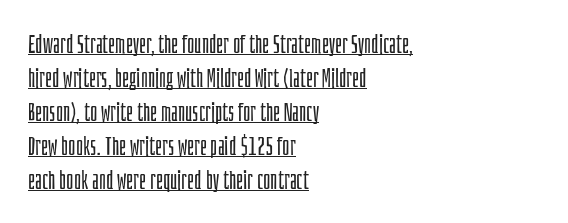
The cut favours lightness, reaching ordinary text weight at its darkest. The passage is arranged the way most books set body copy — flush left. Ordinary non-slanted type is in use. This sample carries an underscore along the baseline area.
